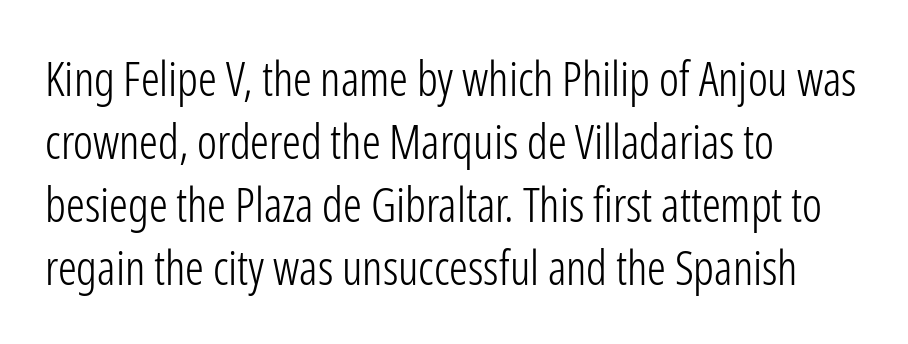
In terms of letterspacing, this is plain default setting. Spacing verdict: proportional, widths tailored to each character. The font's upright variant was chosen for this text. Line starts are locked; line ends wander.
